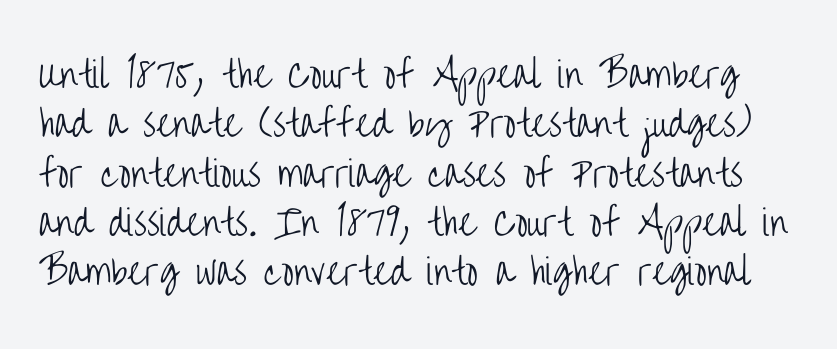
The image shows 35 px light, condensed sans-serif type, upright; set normal line spacing (1.41x), normal letter spacing, not underlined; low stroke contrast and a large x-height.
